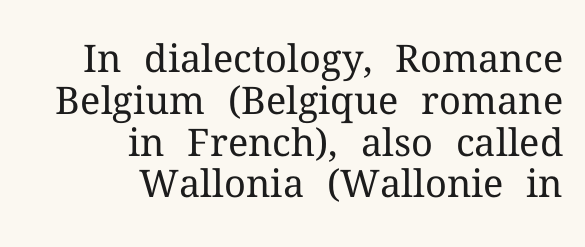
{"serif": "yes", "italic": "no", "bold": "no", "weight": "regular", "width": "normal", "stroke_contrast": "medium", "x_height": "medium", "monospaced": "no", "underline": "no", "align": "right", "line_spacing": "tight", "line_spacing_ratio": 1.1, "letter_spacing": "normal", "letter_spacing_em": 0.0, "glyph_px": 38}
